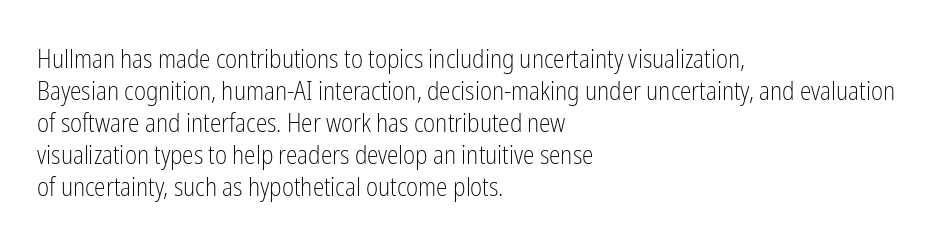
{"italic": "no", "bold": "no", "underline": "no", "align": "left", "line_spacing_ratio": 1.23, "letter_spacing": "normal", "letter_spacing_em": 0.0, "glyph_px": 26}
